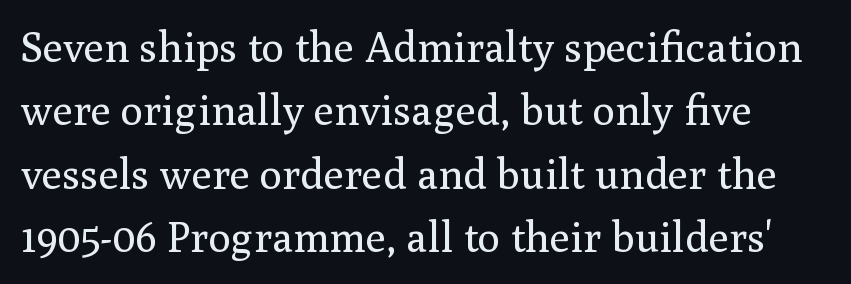
{"serif": "yes", "italic": "no", "bold": "no", "weight": "regular", "width": "normal", "stroke_contrast": "medium", "x_height": "medium", "monospaced": "no", "underline": "no", "line_spacing": "normal", "line_spacing_ratio": 1.51, "letter_spacing": "normal", "letter_spacing_em": 0.0, "glyph_px": 42}
